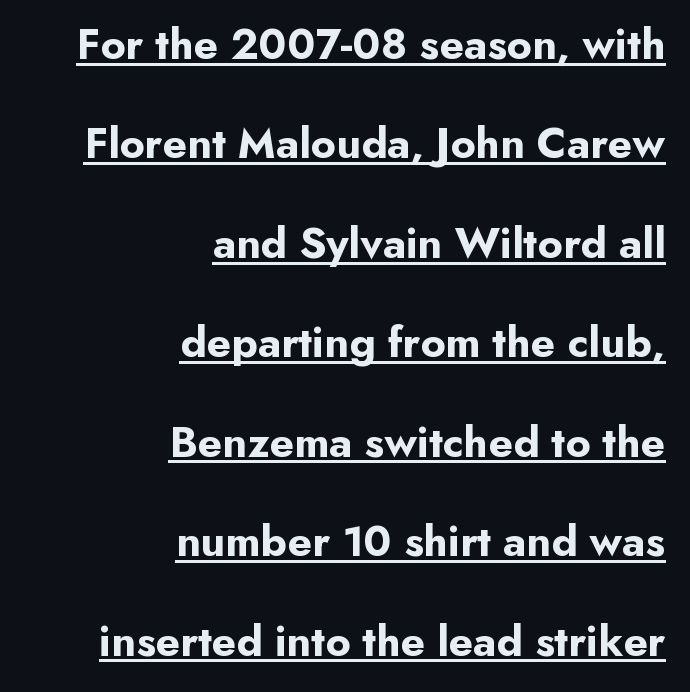
The image shows 44 px bold sans-serif type, upright; set right-aligned, loose line spacing (2.26x), normal letter spacing, underlined; low stroke contrast and a small x-height.
